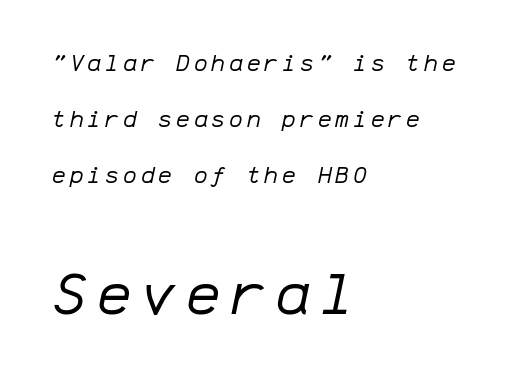
{"italic": "yes", "lean": "right", "slant_degrees": 12, "bold": "no", "weight": "regular", "width": "normal", "stroke_contrast": "low", "x_height": "medium", "monospaced": "yes", "underline": "no", "align": "left", "line_spacing": "loose", "line_spacing_ratio": 2.44, "larger_block": "second", "size_ratio": 2.52, "glyph_px": 58}
